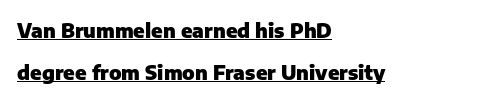
The image shows 20 px bold type, upright; set left-aligned, loose line spacing (2.09x), normal letter spacing, underlined.
